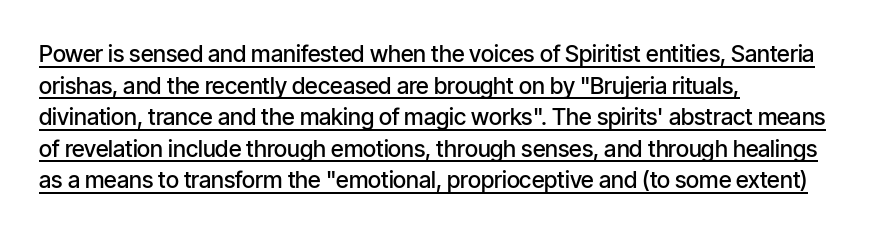
{"italic": "no", "bold": "semi", "underline": "yes", "align": "left", "line_spacing": "normal", "line_spacing_ratio": 1.37, "letter_spacing": "normal", "letter_spacing_em": 0.0, "glyph_px": 23}
